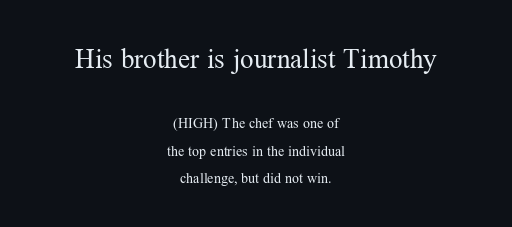
Q: Is the text bold? A: No.
Q: Is the text italic (slanted)? A: No, it is upright.
Q: Is the text underlined? A: No.
Q: How is the paragraph aligned? A: Centered.
Q: Is the spacing between letters normal or unusually wide? A: Normal.
Q: Is the spacing between lines tight, normal or loose? A: Loose.
Q: Which block of text is set in a larger size, the first (top) or the second (bottom)? A: The first (top) one.
